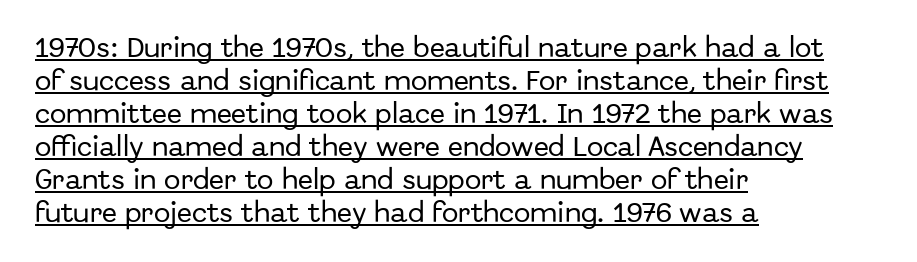
The image shows 22 px text type, upright; set left-aligned, normal line spacing (1.5x), normal letter spacing, underlined.
